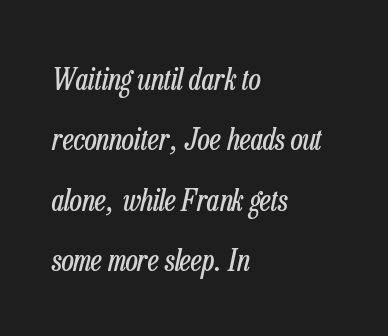
{"italic": "yes", "lean": "right", "slant_degrees": 13, "bold": "no", "weight": "regular", "width": "condensed", "stroke_contrast": "low", "x_height": "medium", "monospaced": "no", "underline": "no", "align": "left", "line_spacing": "loose", "line_spacing_ratio": 2.01, "letter_spacing": "normal", "letter_spacing_em": 0.0, "glyph_px": 30}
